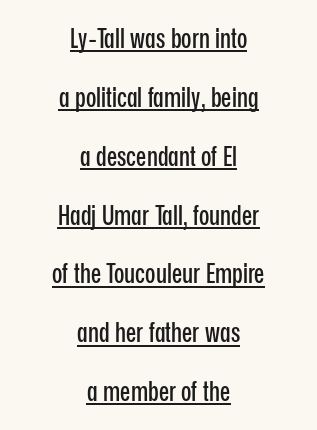
Q: Is the text italic (slanted)? A: No, it is upright.
Q: Is the text underlined? A: Yes.
Q: How is the paragraph aligned? A: Centered.
Q: Is the spacing between letters normal or unusually wide? A: Normal.
Q: Is the spacing between lines tight, normal or loose? A: Loose.
